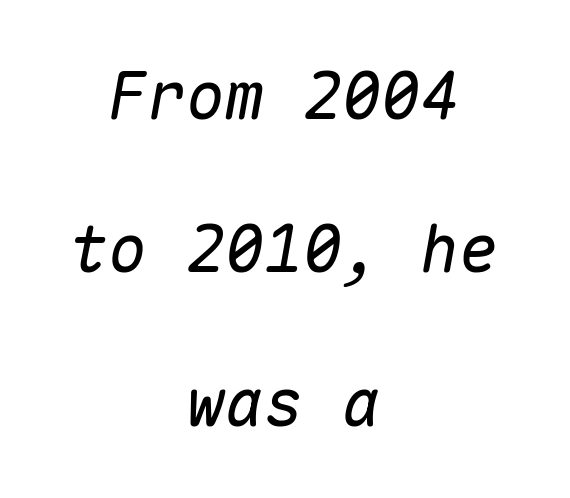
The image shows 65 px text type, italic (leaning right), monospaced; set centered, loose line spacing (2.36x), normal letter spacing, not underlined; medium stroke contrast and a medium x-height.
